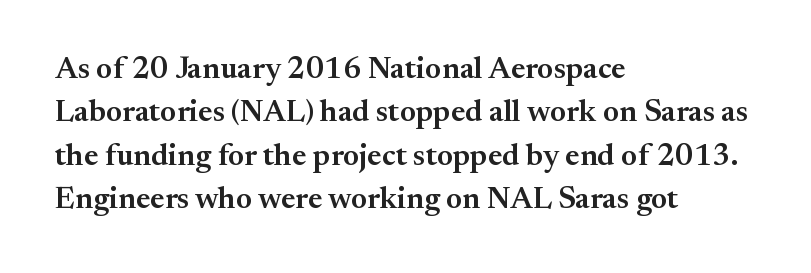
The image shows 31 px semibold serif type, upright; set left-aligned, normal line spacing (1.4x), normal letter spacing, not underlined; medium stroke contrast and a small x-height.
